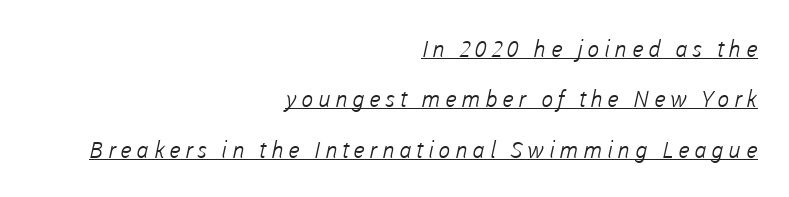
The image shows 23 px text type; set right-aligned, loose line spacing (2.19x), unusually wide letter spacing (+0.2 em), underlined.
